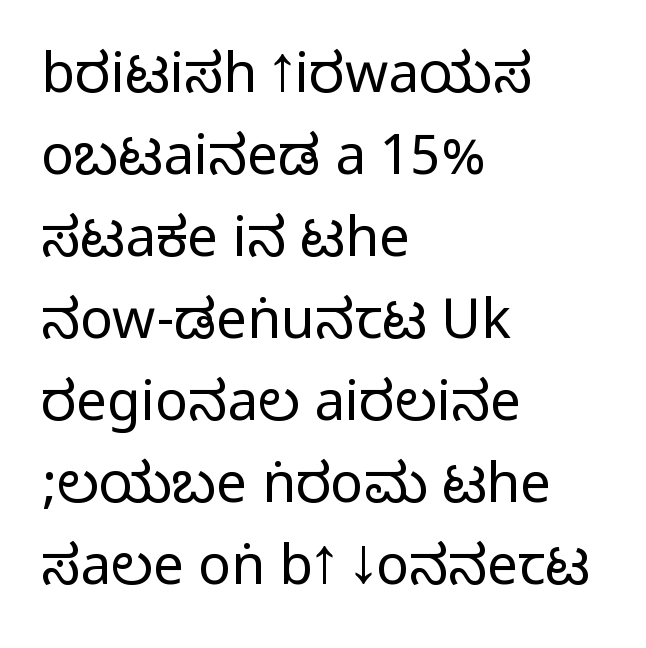
The image shows 55 px condensed sans-serif type, upright; set left-aligned, normal line spacing (1.49x), normal letter spacing, not underlined; medium stroke contrast.
